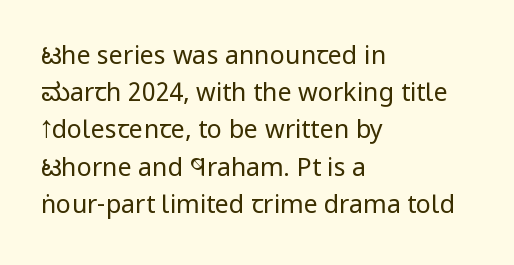
The image shows 25 px text type, upright; set left-aligned, normal line spacing (1.49x), normal letter spacing, not underlined.
